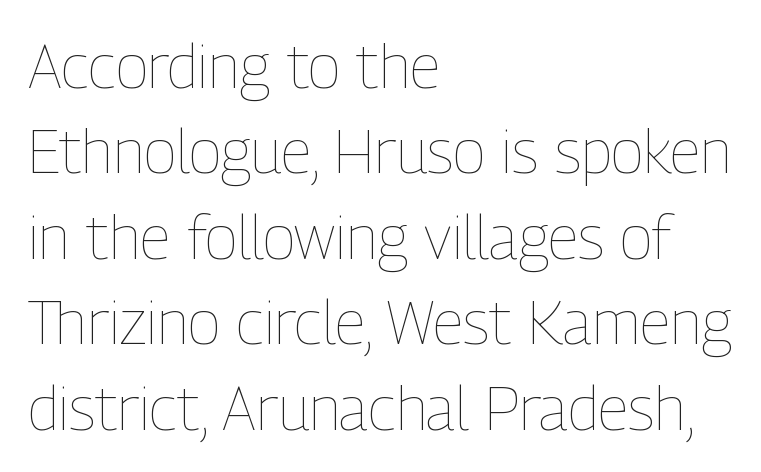
The paragraph shown leans on its left margin. Leading: standard. Short note: letters normally spaced. Glance below the letters and you will spot only blank space.
